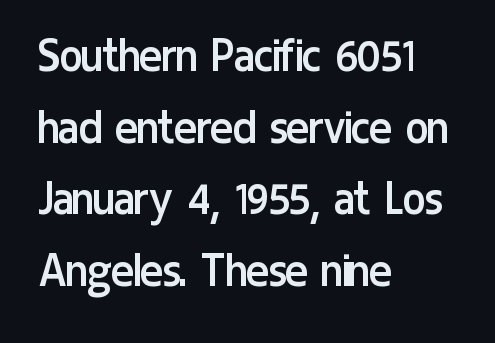
Q: Is the text bold? A: No.
Q: Is the text italic (slanted)? A: No, it is upright.
Q: Is the typeface a serif or a sans-serif typeface? A: Sans-serif.
Q: Is the text underlined? A: No.
Q: How is the paragraph aligned? A: Left-aligned.
Q: Is the spacing between letters normal or unusually wide? A: Normal.
Q: Is the spacing between lines tight, normal or loose? A: Normal.
Q: Width (condensed, normal, or wide)? A: Condensed.
Q: Stroke contrast? A: Low.
Q: x-height? A: Medium.
Q: Monospaced? A: No.
